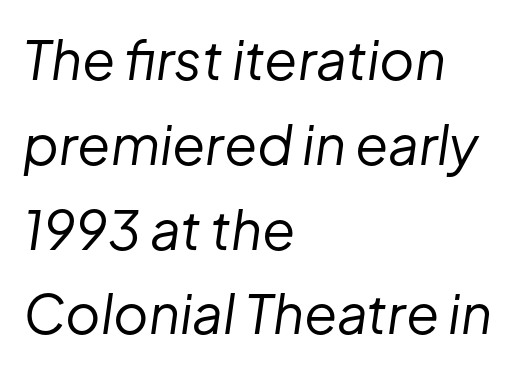
Q: Is the text bold? A: No.
Q: Is the text italic (slanted)? A: Yes, it leans right by about 8 degrees.
Q: Is the text underlined? A: No.
Q: How is the paragraph aligned? A: Left-aligned.
Q: Is the spacing between letters normal or unusually wide? A: Normal.
Q: Is the spacing between lines tight, normal or loose? A: Normal.
Q: Width (condensed, normal, or wide)? A: Normal.
Q: Stroke contrast? A: Low.
Q: x-height? A: Medium.
Q: Monospaced? A: No.
